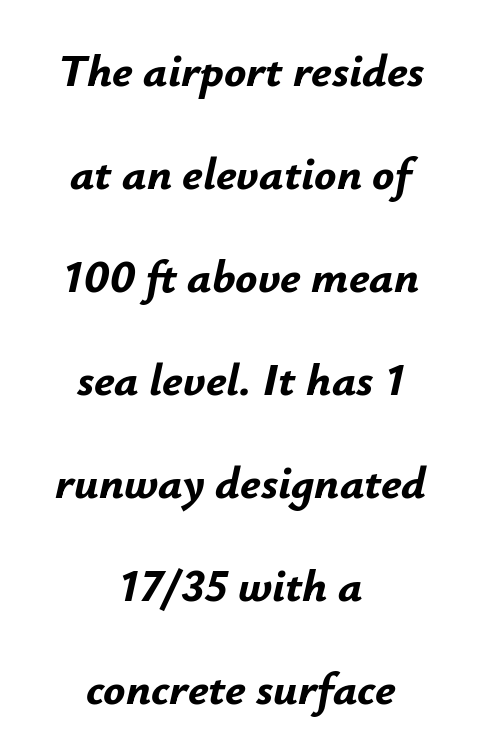
{"italic": "yes", "lean": "right", "slant_degrees": 12, "bold": "yes", "weight": "bold", "width": "normal", "stroke_contrast": "low", "x_height": "small", "monospaced": "no", "underline": "no", "align": "center", "line_spacing": "loose", "line_spacing_ratio": 2.24, "letter_spacing": "normal", "letter_spacing_em": 0.0, "glyph_px": 46}
